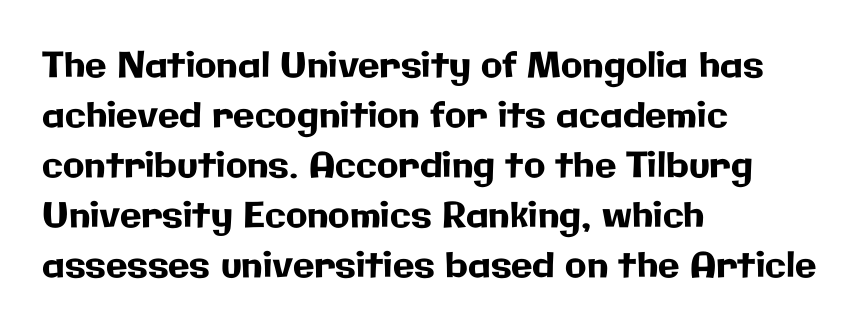
Q: Is the text italic (slanted)? A: No, it is upright.
Q: Is the typeface a serif or a sans-serif typeface? A: Sans-serif.
Q: Is the text underlined? A: No.
Q: How is the paragraph aligned? A: Left-aligned.
Q: Is the spacing between letters normal or unusually wide? A: Normal.
Q: Is the spacing between lines tight, normal or loose? A: Normal.
Q: Width (condensed, normal, or wide)? A: Normal.
Q: Stroke contrast? A: Low.
Q: x-height? A: Medium.
Q: Monospaced? A: No.
